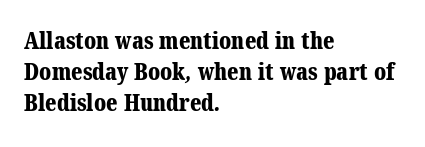
Students, this is bold: see how much ink each stroke carries. Alignment: flush left. Rows of type keep a routine distance in the vertical direction. Lines of text with bare space underneath. The letters sit at their default tracking, neither squeezed nor spread.
